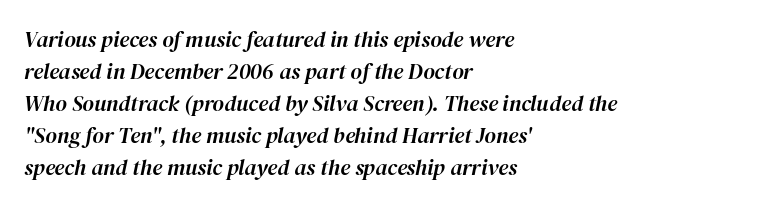
The tracking reads as untouched default to a designer's eye. Each row of text sits above clean, open space. The axis of the letterforms is tilted away from vertical. Left-aligned paragraph, ragged on the right.
